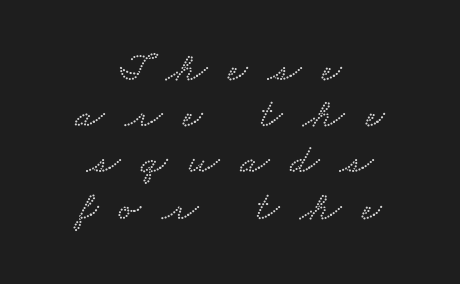
Q: Is the text underlined? A: No.
Q: How is the paragraph aligned? A: Centered.
Q: Is the spacing between letters normal or unusually wide? A: Unusually wide.
Q: Is the spacing between lines tight, normal or loose? A: Tight.
Q: Width (condensed, normal, or wide)? A: Wide.
Q: Stroke contrast? A: Low.
Q: x-height? A: Small.
Q: Monospaced? A: No.
